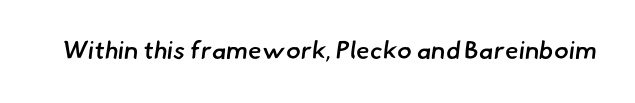
Look at the tracking — it's just the regular setting, nothing added. Type without underlining. Moderately thickened strokes mark this as semibold type.
